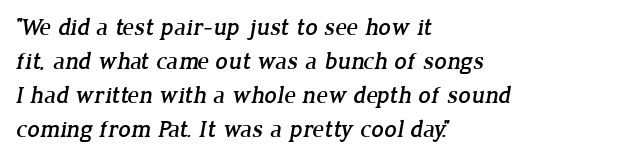
Successive baselines arrive at the customary interval. Caption: multi-line text, flush left, ragged right. Honestly, there is no underline to notice here at all. Letter spacing: default.
